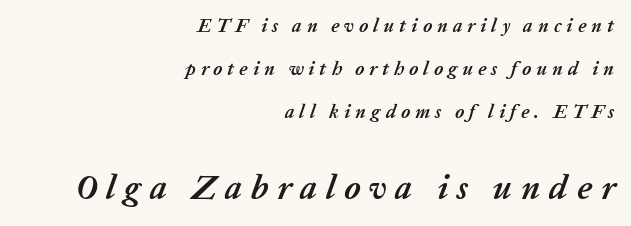
The space beneath each line is pristine and unruled. Typesetter's note — lower block bumped up in size, upper block left smaller. A typesetter would call this leading open, well beyond the default. The line texture is sparse and dotted thanks to wide tracking. Do the characters align in a grid? No, the font is proportional. The lines in this sample share a right terminus and differ only in where they begin.
